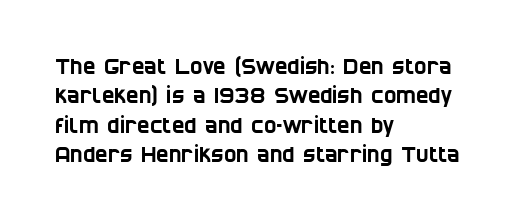
The image shows 21 px text type; set left-aligned, normal line spacing (1.4x), normal letter spacing, not underlined.
